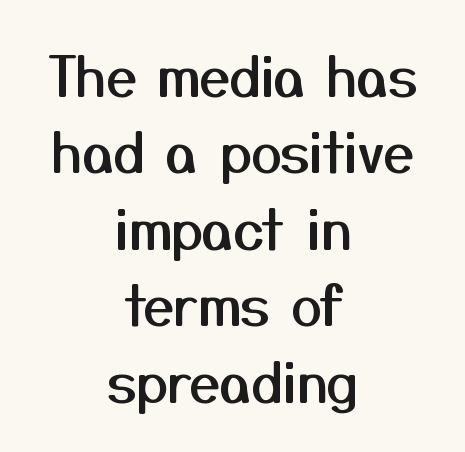
Baseline-to-baseline distance is the conventional proportion of letter height. The lines in this sample share a center point and differ in where they start and stop. Each word holds together tightly as a unit, with standard inter-letter gaps. Do the characters align in a grid? No, the font is proportional. The zone under the glyphs is completely vacant. Notice how the stems are strictly vertical — no italics here.
